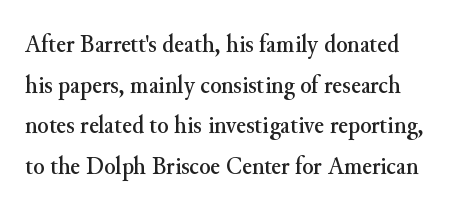
{"italic": "no", "underline": "no", "line_spacing": "normal", "line_spacing_ratio": 1.56, "letter_spacing": "normal", "letter_spacing_em": 0.0, "glyph_px": 26}
